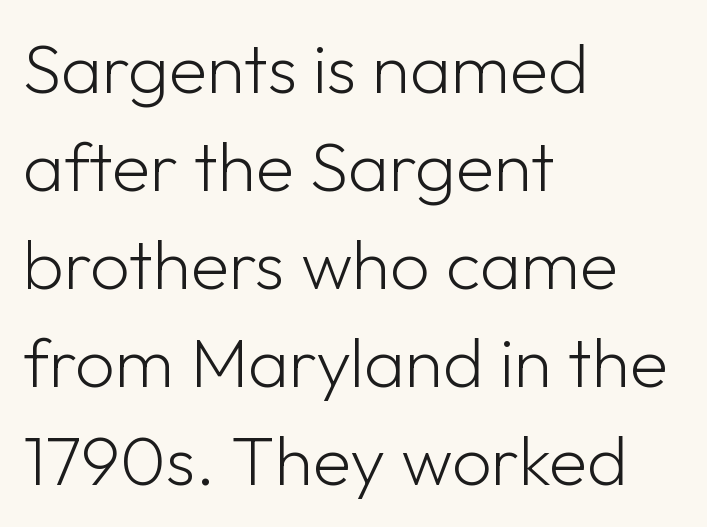
Q: Is the text bold? A: No.
Q: Is the text italic (slanted)? A: No, it is upright.
Q: Is the typeface a serif or a sans-serif typeface? A: Sans-serif.
Q: Is the text underlined? A: No.
Q: How is the paragraph aligned? A: Left-aligned.
Q: Is the spacing between letters normal or unusually wide? A: Normal.
Q: Is the spacing between lines tight, normal or loose? A: Normal.
Q: Width (condensed, normal, or wide)? A: Normal.
Q: Stroke contrast? A: Low.
Q: x-height? A: Medium.
Q: Monospaced? A: No.
